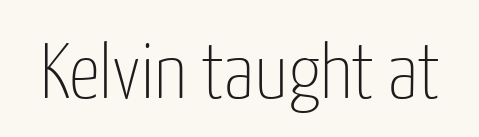
{"serif": "no", "italic": "no", "bold": "no", "weight": "thin", "width": "condensed", "stroke_contrast": "low", "x_height": "medium", "monospaced": "no", "underline": "no", "letter_spacing": "normal", "letter_spacing_em": 0.0, "glyph_px": 78}
